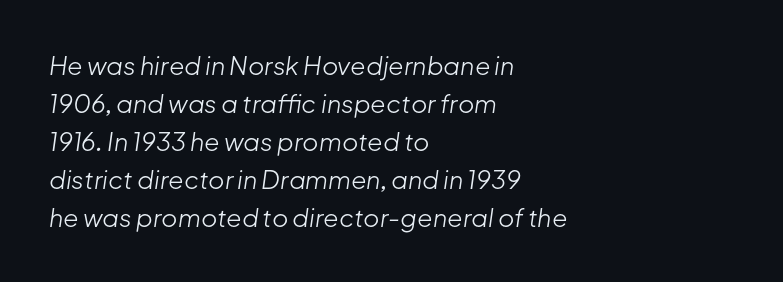
Casual observation: everything's shoved over to the left. Nothing unusual about the tracking: characters are spaced as the font intends. Weight: in the light-to-regular range. Normally led — the rows are evenly, conventionally spaced.
